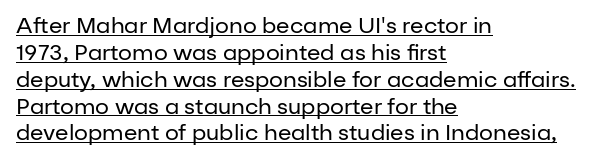
Q: Is the text bold? A: No.
Q: Is the text italic (slanted)? A: No, it is upright.
Q: Is the text underlined? A: Yes.
Q: How is the paragraph aligned? A: Left-aligned.
Q: Is the spacing between letters normal or unusually wide? A: Normal.
